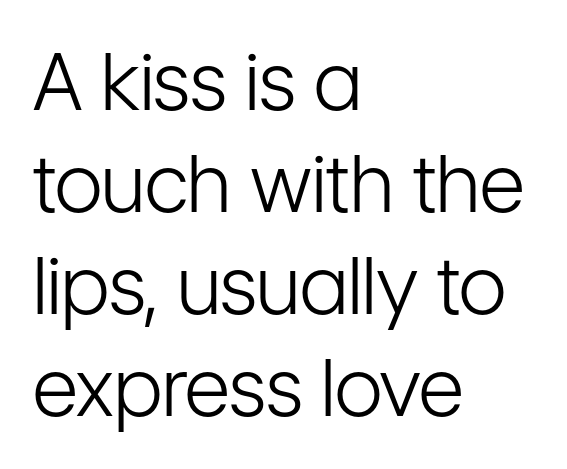
The text was rendered using a sans face with plain stroke endings. The specimen omits any rule beneath the text block's lines. How would I describe the line gaps? Plain and ordinary. The lines are quadded left. The rendering uses natural spacing where letterforms have individual widths. In terms of posture, this sample is upright.
